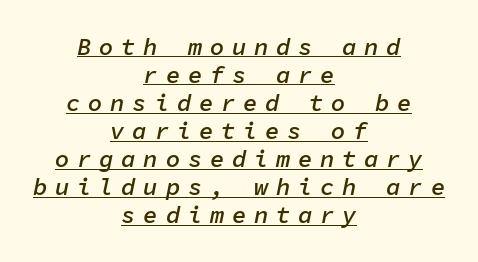
{"italic": "yes", "lean": "right", "slant_degrees": 11, "bold": "semi", "underline": "yes", "align": "center", "line_spacing_ratio": 1.17, "letter_spacing": "wide", "letter_spacing_em": 0.32, "glyph_px": 24}
